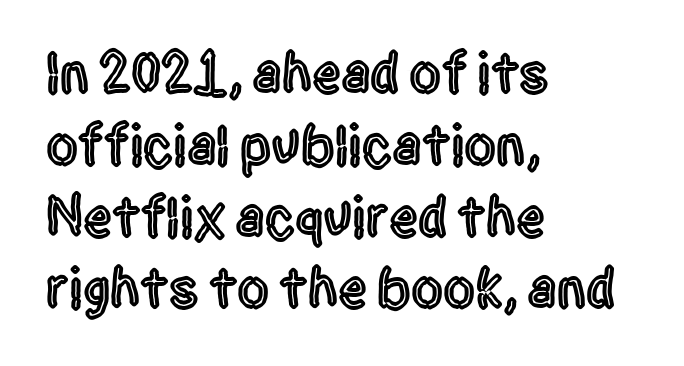
A typesetter would label this face a sans. The line texture is even and compact thanks to regular tracking. Does the copy run flush right? No — it runs flush left. Line spacing here is normal. Italic? Not at all — the glyphs are vertical. Descender tails drop into unmarked territory.
